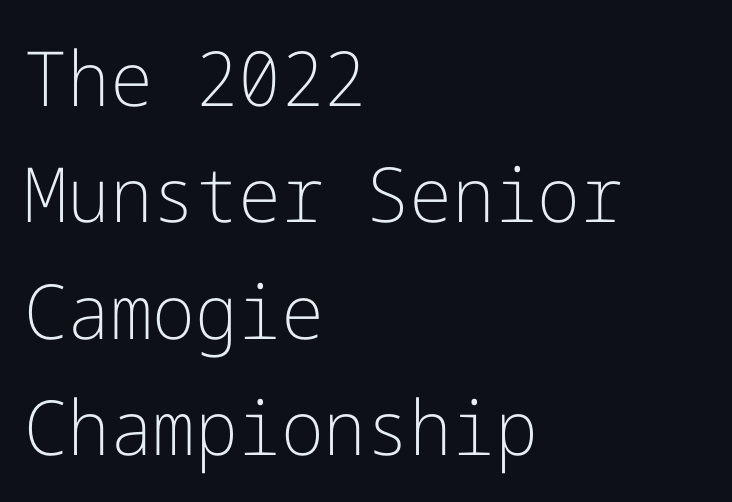
{"serif": "no", "italic": "no", "bold": "no", "weight": "light", "width": "normal", "stroke_contrast": "low", "x_height": "medium", "underline": "no", "align": "left", "line_spacing": "normal", "line_spacing_ratio": 1.53, "letter_spacing": "normal", "letter_spacing_em": 0.0, "glyph_px": 76}
